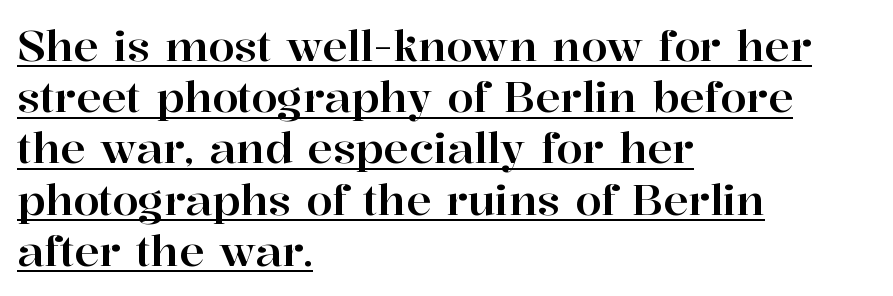
The rendering uses natural spacing where letterforms have individual widths. Each line starts at the same left margin while the right side varies. Somebody hit Ctrl+U on this one — the words are underlined. A typesetter would label this face a serif.
